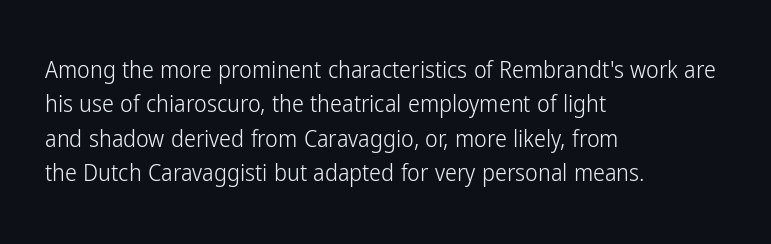
The image shows 24 px text type, upright; set left-aligned, normal line spacing (1.43x), normal letter spacing, not underlined.
